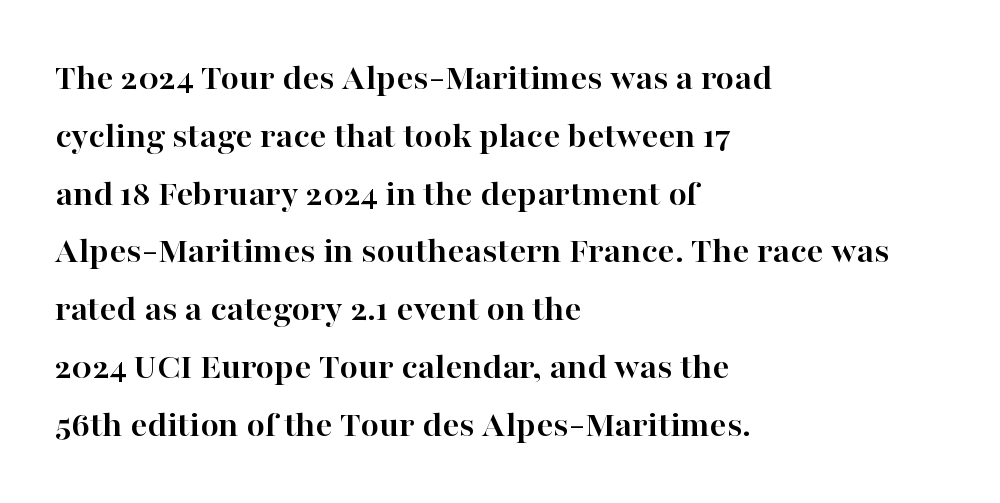
The image shows 38 px semibold serif type, upright; set left-aligned, normal line spacing (1.52x), normal letter spacing, not underlined; high stroke contrast and a medium x-height.
